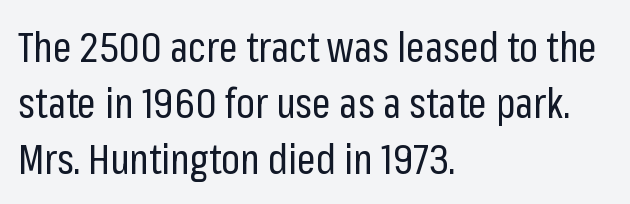
Q: Is the text bold? A: No.
Q: Is the text italic (slanted)? A: No, it is upright.
Q: Is the typeface a serif or a sans-serif typeface? A: Sans-serif.
Q: Is the text underlined? A: No.
Q: How is the paragraph aligned? A: Left-aligned.
Q: Is the spacing between letters normal or unusually wide? A: Normal.
Q: Is the spacing between lines tight, normal or loose? A: Normal.
Q: Width (condensed, normal, or wide)? A: Condensed.
Q: Stroke contrast? A: Low.
Q: x-height? A: Medium.
Q: Monospaced? A: No.
